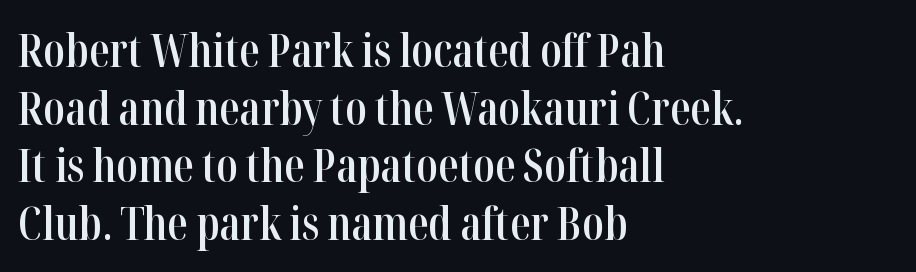
{"serif": "yes", "italic": "no", "bold": "semi", "weight": "semibold", "width": "condensed", "stroke_contrast": "high", "x_height": "medium", "monospaced": "no", "underline": "no", "align": "left", "line_spacing": "normal", "line_spacing_ratio": 1.28, "letter_spacing": "normal", "letter_spacing_em": 0.0, "glyph_px": 45}
